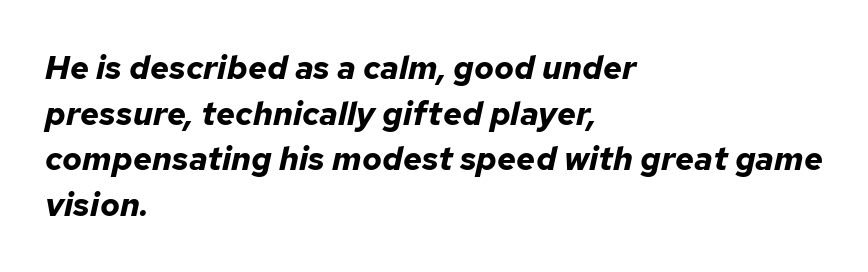
{"italic": "yes", "lean": "right", "slant_degrees": 12, "bold": "yes", "weight": "bold", "width": "normal", "stroke_contrast": "low", "x_height": "medium", "monospaced": "no", "underline": "no", "align": "left", "line_spacing": "normal", "line_spacing_ratio": 1.38, "letter_spacing": "normal", "letter_spacing_em": 0.0, "glyph_px": 33}
